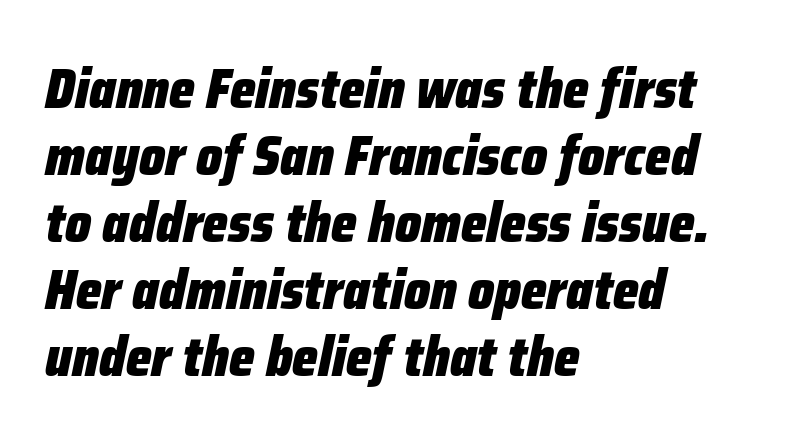
The image shows 55 px heavy, condensed type, italic (leaning right); set left-aligned, line spacing 1.22x, normal letter spacing, not underlined; low stroke contrast and a medium x-height.
